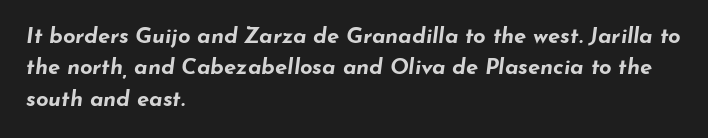
{"italic": "yes", "lean": "right", "slant_degrees": 7, "bold": "yes", "underline": "no", "align": "left", "line_spacing": "normal", "line_spacing_ratio": 1.43, "letter_spacing": "normal", "letter_spacing_em": 0.0, "glyph_px": 22}
